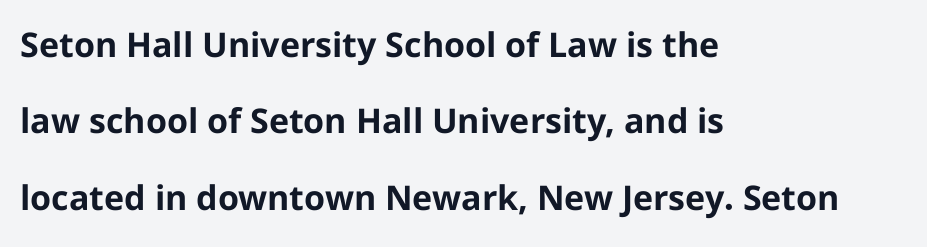
The image shows 34 px bold sans-serif type, upright; set left-aligned, loose line spacing (2.25x), normal letter spacing, not underlined; low stroke contrast and a medium x-height.
